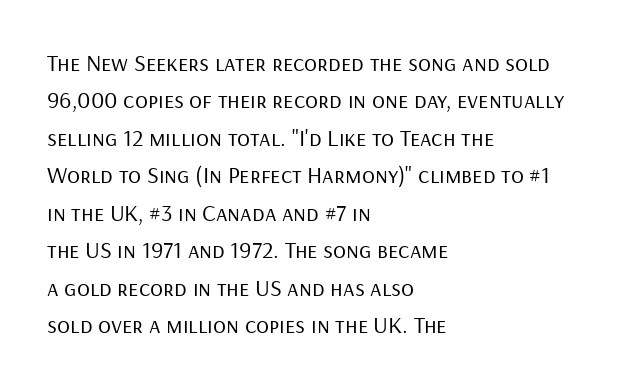
The image shows 24 px text type, upright; set left-aligned, normal line spacing (1.56x), normal letter spacing, not underlined.
